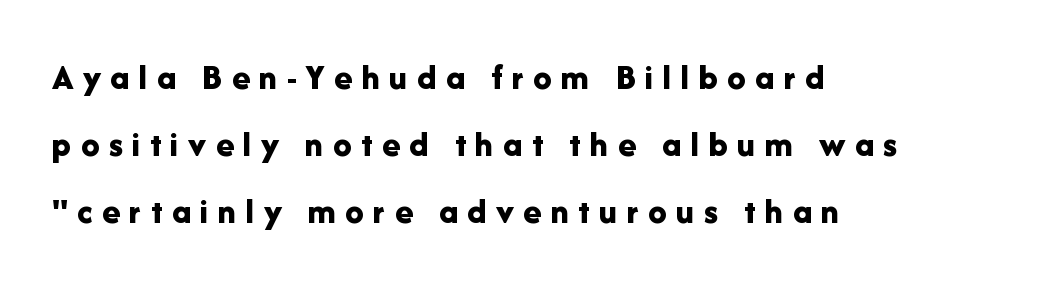
{"serif": "no", "italic": "no", "bold": "yes", "weight": "bold", "width": "normal", "stroke_contrast": "low", "x_height": "medium", "monospaced": "no", "underline": "no", "align": "left", "line_spacing_ratio": 1.81, "letter_spacing": "wide", "letter_spacing_em": 0.25, "glyph_px": 37}
